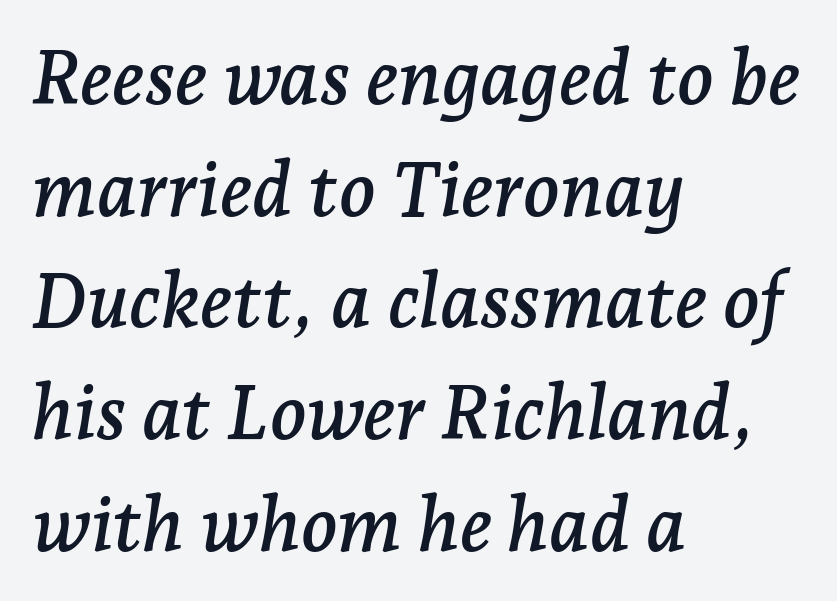
Interline gaps are of average width in this sample. Is the type slanted? Yes — the strokes lean at a clear angle. Alignment: flush left. The passage shown is typed in a proportional face where columns would drift. Check where the strokes stop: tiny serifs finish them off. The passage shown has conventional tracking throughout.
